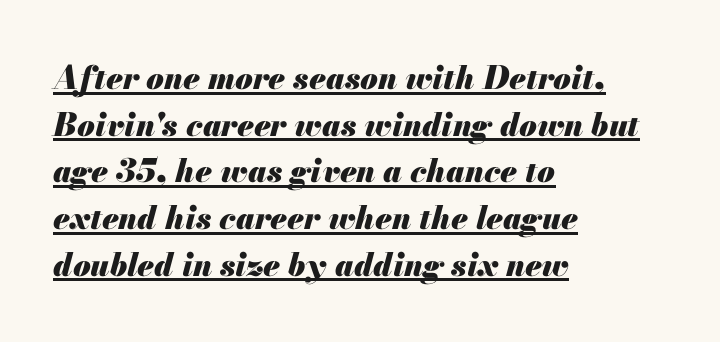
The image shows 32 px heavy type, italic (leaning right); set left-aligned, normal line spacing (1.46x), normal letter spacing, underlined; medium stroke contrast and a small x-height.
